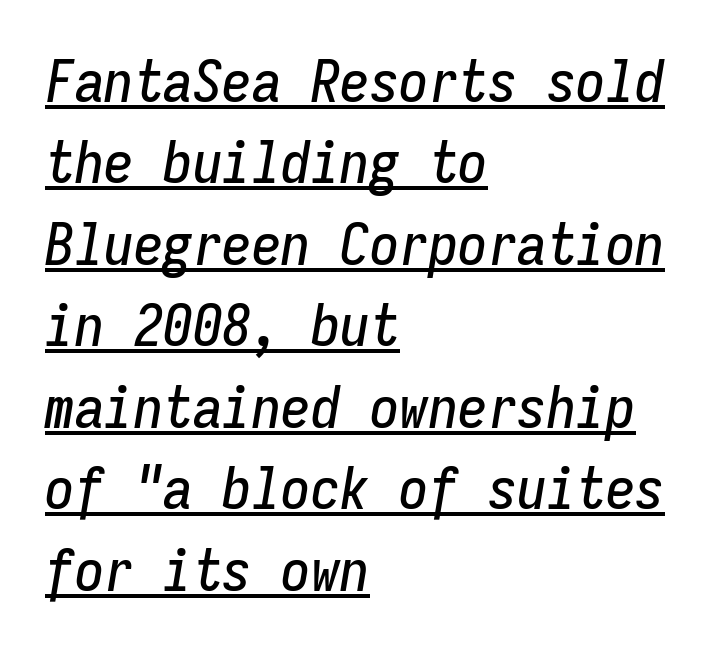
Q: Is the text italic (slanted)? A: Yes, it leans right by about 9 degrees.
Q: Is the text underlined? A: Yes.
Q: How is the paragraph aligned? A: Left-aligned.
Q: Is the spacing between letters normal or unusually wide? A: Normal.
Q: Is the spacing between lines tight, normal or loose? A: Normal.
Q: Width (condensed, normal, or wide)? A: Condensed.
Q: Stroke contrast? A: Low.
Q: x-height? A: Medium.
Q: Monospaced? A: Yes.
